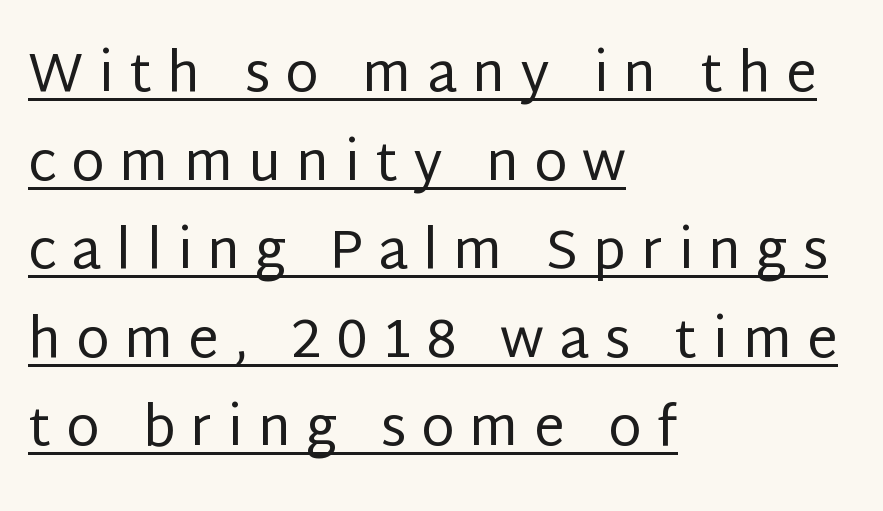
{"serif": "no", "italic": "no", "bold": "no", "weight": "regular", "width": "normal", "stroke_contrast": "low", "x_height": "large", "monospaced": "no", "underline": "yes", "align": "left", "line_spacing": "normal", "line_spacing_ratio": 1.64, "letter_spacing": "wide", "letter_spacing_em": 0.28, "glyph_px": 54}
